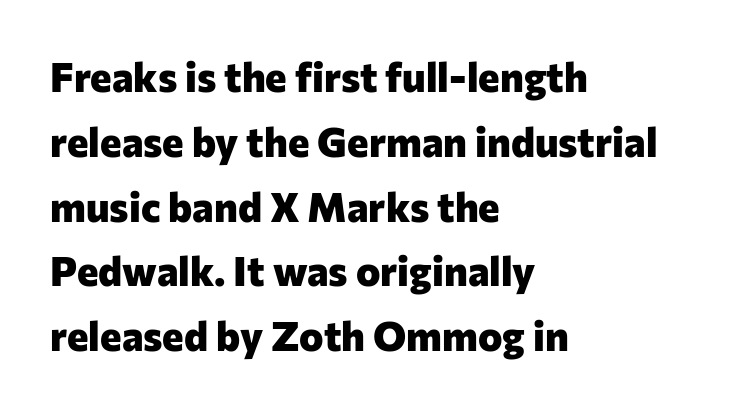
The image shows 41 px heavy sans-serif type, upright; set left-aligned, normal line spacing (1.58x), normal letter spacing, not underlined; low stroke contrast and a medium x-height.
